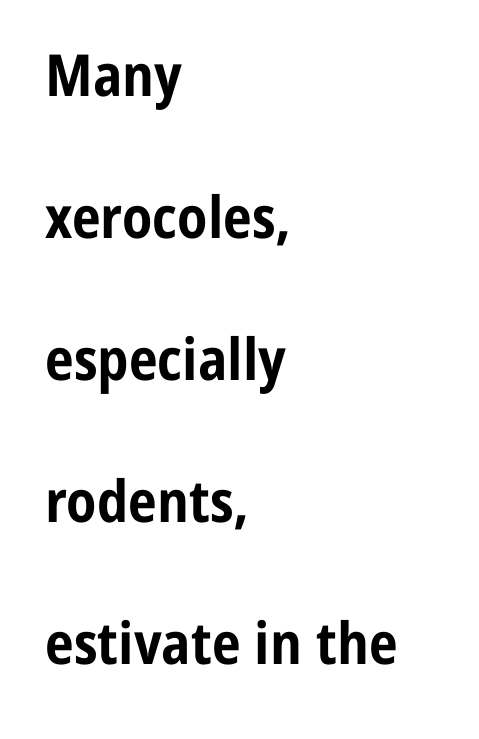
{"serif": "no", "italic": "no", "bold": "yes", "weight": "bold", "width": "condensed", "stroke_contrast": "low", "x_height": "medium", "monospaced": "no", "underline": "no", "align": "left", "line_spacing": "loose", "line_spacing_ratio": 2.45, "letter_spacing": "normal", "letter_spacing_em": 0.0, "glyph_px": 58}
